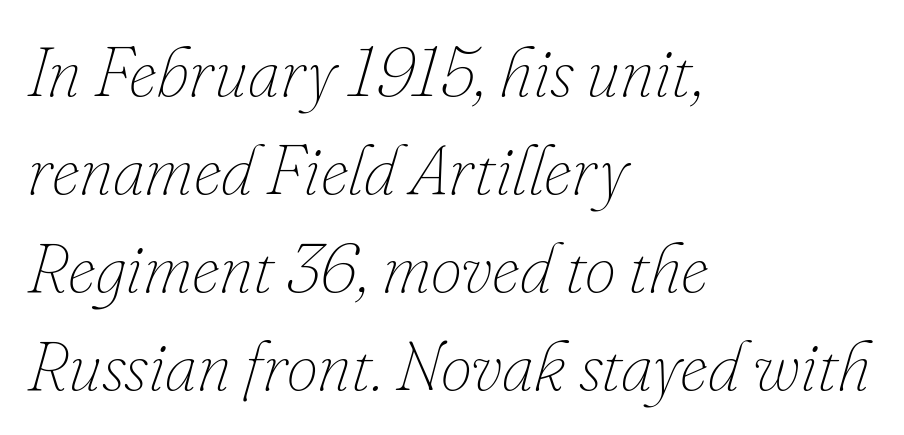
Q: Is the text bold? A: No.
Q: Is the text italic (slanted)? A: Yes, it leans right by about 16 degrees.
Q: Is the text underlined? A: No.
Q: How is the paragraph aligned? A: Left-aligned.
Q: Is the spacing between letters normal or unusually wide? A: Normal.
Q: Is the spacing between lines tight, normal or loose? A: Normal.
Q: Width (condensed, normal, or wide)? A: Normal.
Q: Stroke contrast? A: Low.
Q: x-height? A: Small.
Q: Monospaced? A: No.
